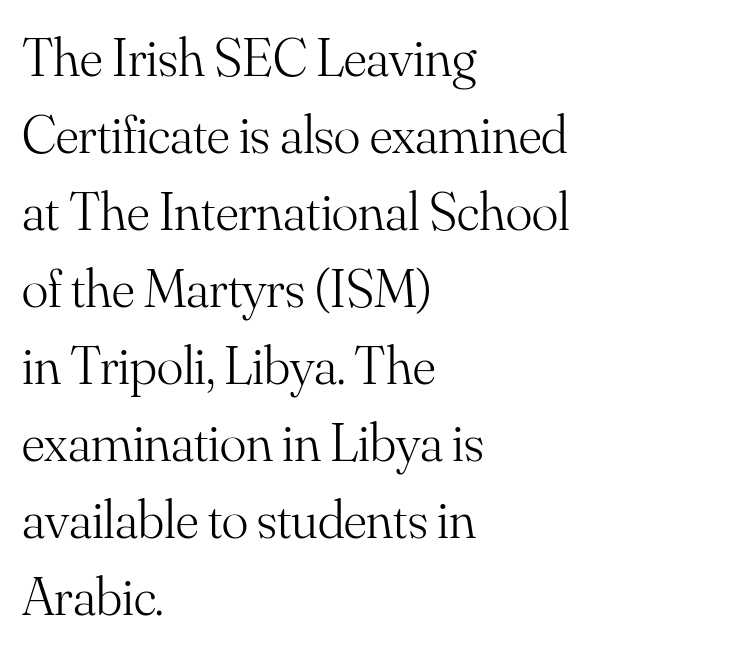
Honestly, the row spacing looks completely unremarkable. The lines are quadded left. Letter spacing: default. Unmarked baselines from the first word to the last. If you drew a line through each stem, it would be perfectly vertical. Does the type have serifs? Yes, each stem ends in a small foot.
